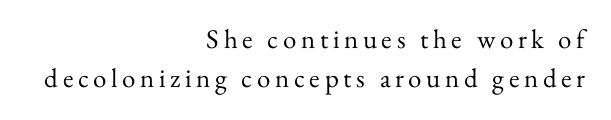
The image shows 27 px text type, upright; set right-aligned, normal line spacing (1.46x), not underlined.
